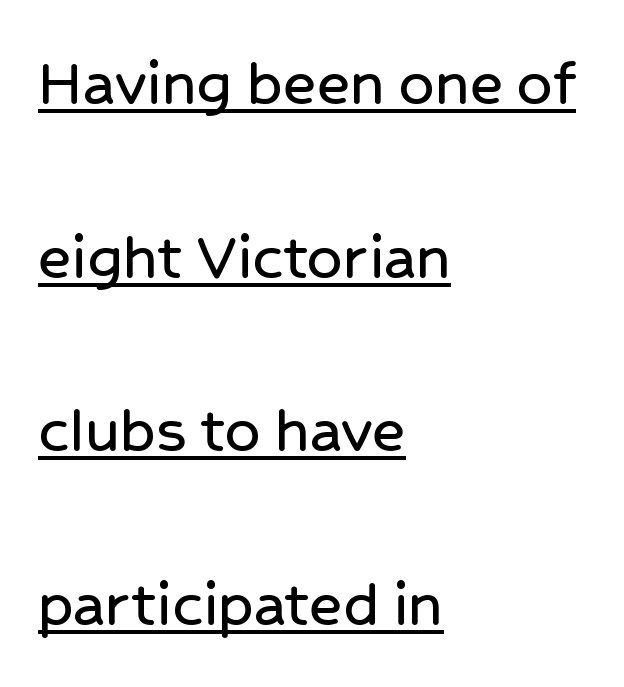
The image shows 70 px sans-serif type, upright; set left-aligned, loose line spacing (2.48x), normal letter spacing, underlined; low stroke contrast and a medium x-height.
